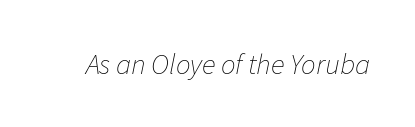
The image shows 29 px thin type, italic (leaning right); set normal letter spacing, not underlined; low stroke contrast and a medium x-height.
